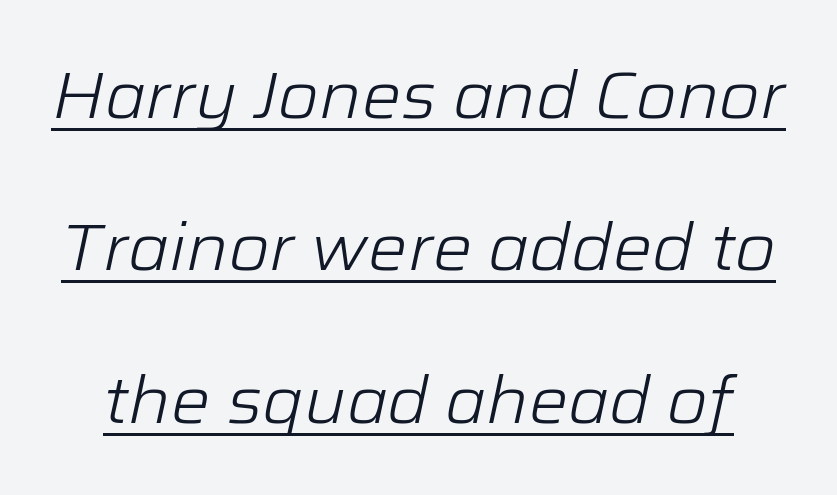
The letters advance in unequal steps, a hallmark of proportional type. Whoever set this chose breathing room over compactness in the vertical rhythm. Words appear dense and cohesive because spacing is normal. Stems here are at most as thick as an everyday book face. The string is rendered with underlining switched on.
